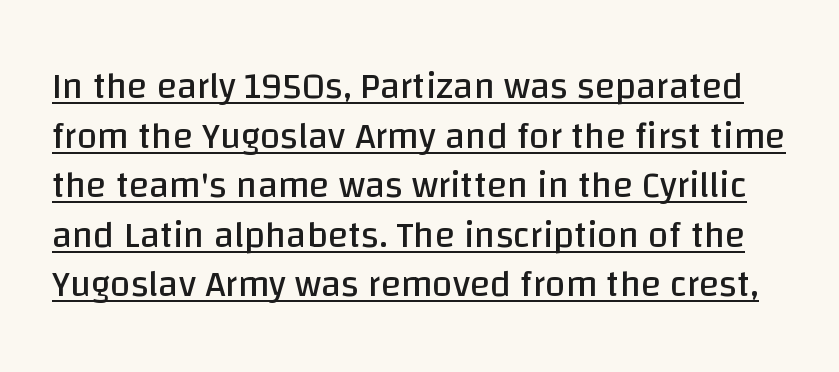
The image shows 37 px regular-weight sans-serif type, upright; set normal line spacing (1.34x), normal letter spacing, underlined; low stroke contrast and a large x-height.
